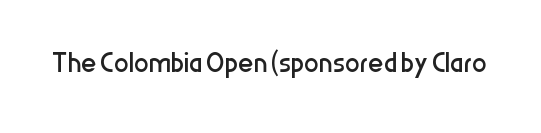
The letterforms sit shoulder to shoulder at normal distance. The rendering uses natural spacing where letterforms have individual widths. In terms of posture, this sample is upright. Unbolded letterforms with no extra heft. Check where the strokes stop: nothing finishes them off — pure sans.
